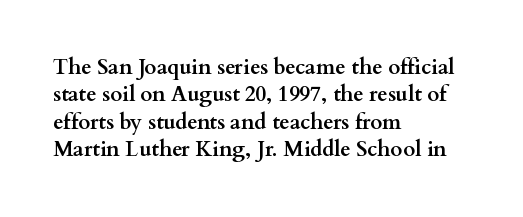
The rendering anchors every line to the left-hand side. This is the regular roman posture of the typeface. A normal amount of white space separates one row of letters from the next. The face used here is rendered with its standard letterfit. A clean baseline with only descenders dipping below it. The sample has been set heavy, in full bold.
